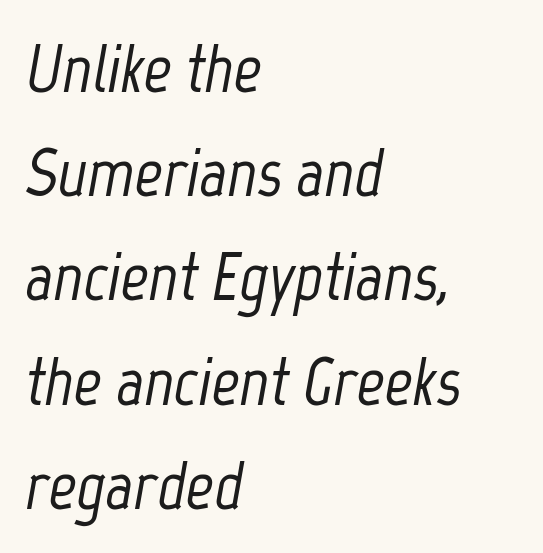
{"italic": "yes", "lean": "right", "slant_degrees": 12, "width": "condensed", "stroke_contrast": "low", "x_height": "medium", "monospaced": "no", "underline": "no", "align": "left", "line_spacing": "normal", "line_spacing_ratio": 1.51, "letter_spacing": "normal", "letter_spacing_em": 0.0, "glyph_px": 69}
